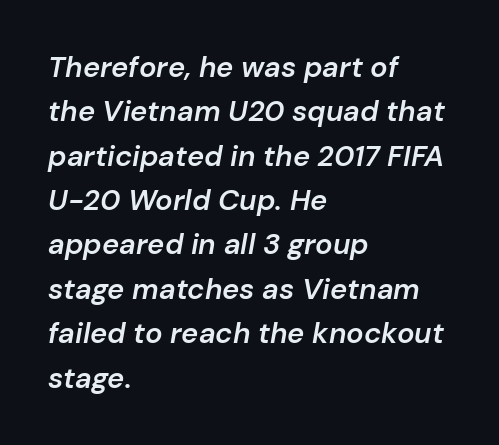
The letters advance in unequal steps, a hallmark of proportional type. A typesetter would call this leading conventional body-copy spacing. Default kerning and tracking; the words read as compact shapes. Honestly, there is no underline to notice here at all. The rag falls on the right side of this text block.
